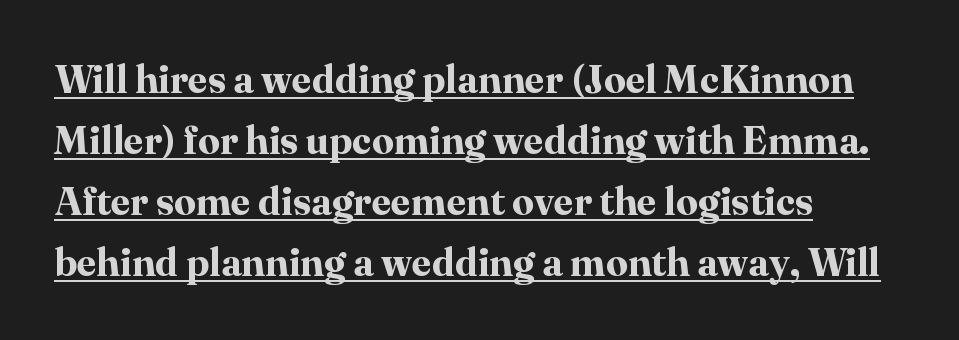
Thick stems and heavy bowls — unmistakably bold. The glyphs are accompanied by a horizontal stroke just below them. A typesetter would call this proportional, since set widths differ per character. The typesetter chose a ragged-right arrangement here. The passage shown has conventional tracking throughout.
